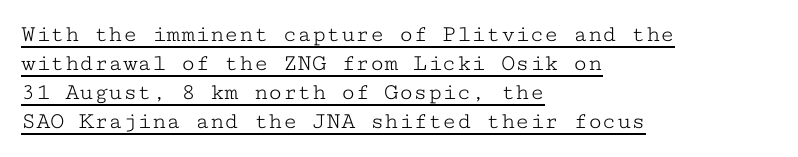
Q: Is the text bold? A: No.
Q: Is the text italic (slanted)? A: No, it is upright.
Q: Is the text underlined? A: Yes.
Q: How is the paragraph aligned? A: Left-aligned.
Q: Is the spacing between letters normal or unusually wide? A: Normal.
